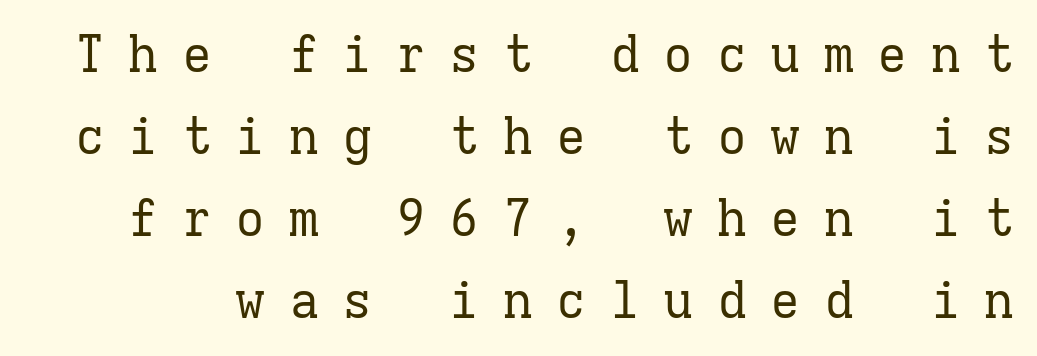
Q: Is the text bold? A: No.
Q: Is the text italic (slanted)? A: No, it is upright.
Q: Is the typeface a serif or a sans-serif typeface? A: Serif.
Q: Is the text underlined? A: No.
Q: Is the spacing between letters normal or unusually wide? A: Unusually wide.
Q: Is the spacing between lines tight, normal or loose? A: Normal.
Q: Width (condensed, normal, or wide)? A: Normal.
Q: Stroke contrast? A: Low.
Q: x-height? A: Medium.
Q: Monospaced? A: Yes.
